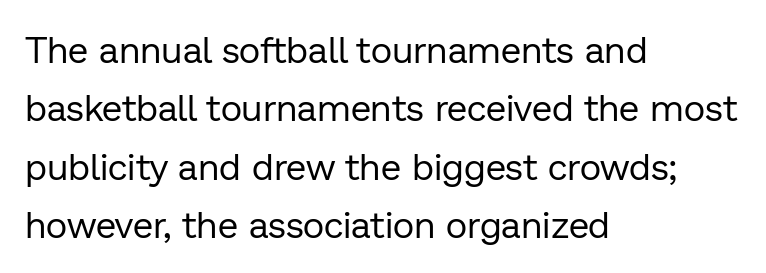
{"serif": "no", "italic": "no", "bold": "no", "weight": "regular", "width": "normal", "stroke_contrast": "low", "x_height": "medium", "monospaced": "no", "underline": "no", "align": "left", "line_spacing": "normal", "line_spacing_ratio": 1.58, "letter_spacing": "normal", "letter_spacing_em": 0.0, "glyph_px": 37}
